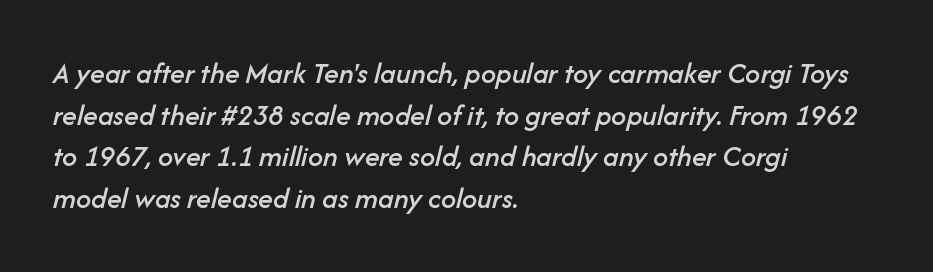
Is this a fixed-width face? No — the glyphs have proportional, varying widths. The type is set solid horizontally, with unmodified tracking. Leading: standard. The text carries the slant typical of an italic or oblique font. These lines stack with their left ends in a neat column.
